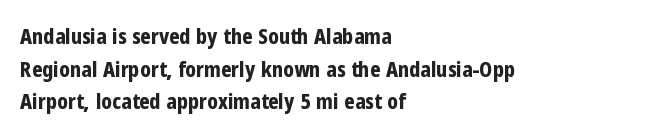
{"italic": "no", "bold": "yes", "underline": "no", "align": "left", "line_spacing": "normal", "line_spacing_ratio": 1.48, "letter_spacing": "normal", "letter_spacing_em": 0.0, "glyph_px": 22}
